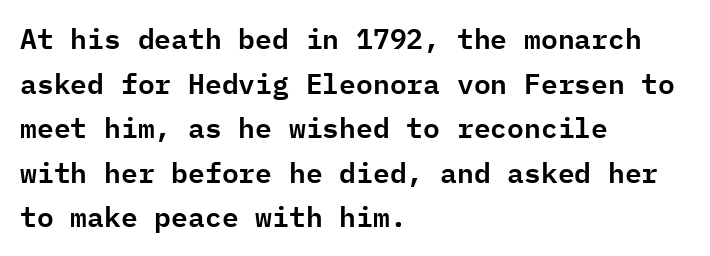
Grotesque or geometric, the face here clearly has no serifs. Honestly, the letter spacing is just normal — you wouldn't notice it. The leading is moderate, giving the passage an even texture. Any mark beneath the type? The region is blank. The letters stand straight up with perfectly vertical stems. Monospaced: the letters line up in strict vertical columns.
